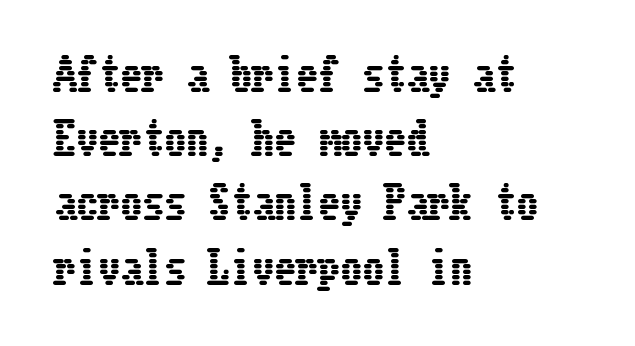
The image shows 44 px condensed type, upright; set left-aligned, normal line spacing (1.46x), normal letter spacing, not underlined; low stroke contrast and a medium x-height.
